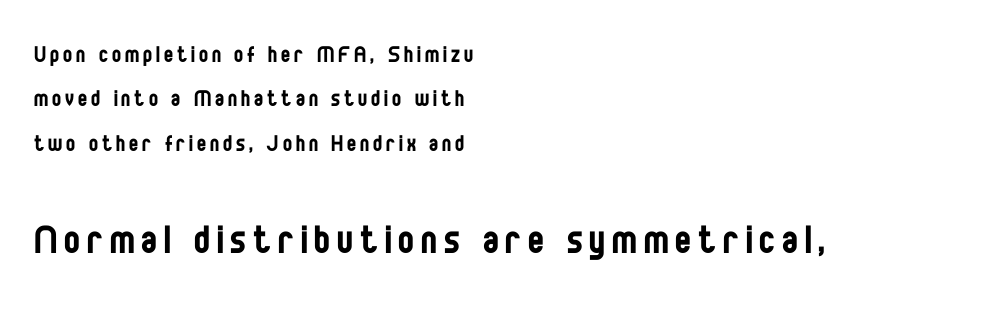
The image shows 47 px regular-weight, condensed sans-serif type, upright; set left-aligned, normal line spacing (1.64x), not underlined; the second (bottom) block is 1.74x larger; low stroke contrast and a large x-height.
